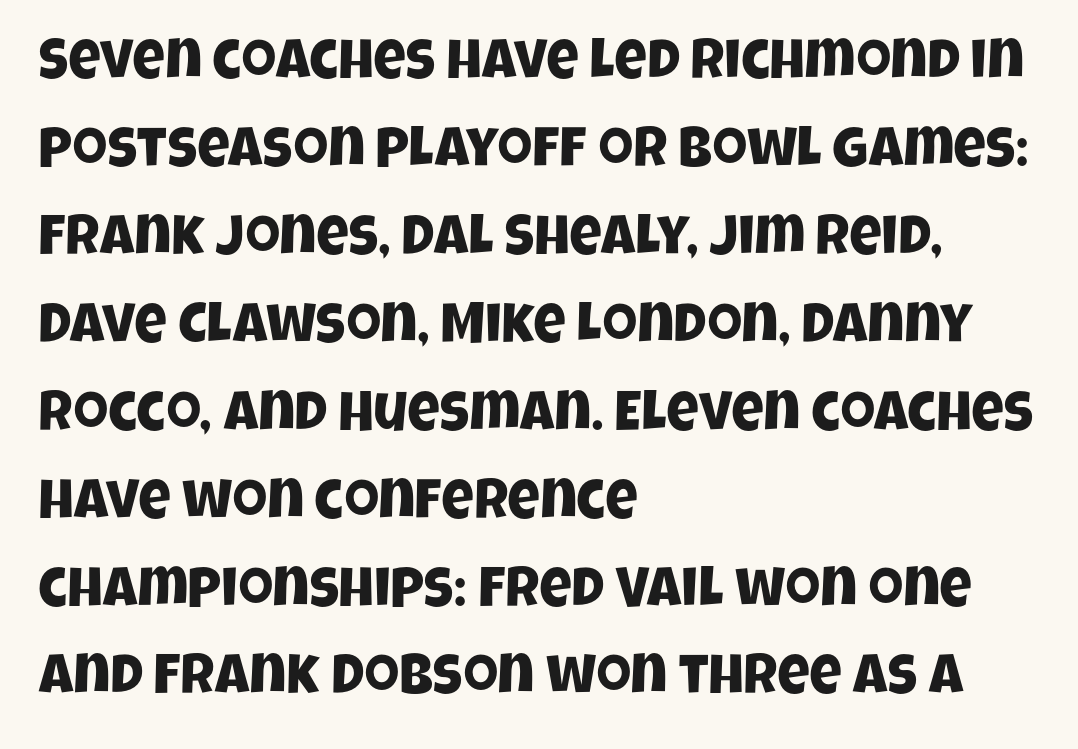
The image shows 56 px condensed sans-serif type; set left-aligned, normal line spacing (1.57x), normal letter spacing, not underlined; low stroke contrast and a large x-height.
